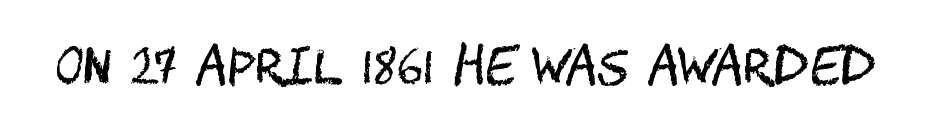
Q: Is the text bold? A: No.
Q: Is the text italic (slanted)? A: No, it is upright.
Q: Is the typeface a serif or a sans-serif typeface? A: Sans-serif.
Q: Is the text underlined? A: No.
Q: Is the spacing between letters normal or unusually wide? A: Normal.
Q: Width (condensed, normal, or wide)? A: Condensed.
Q: Stroke contrast? A: Medium.
Q: x-height? A: Large.
